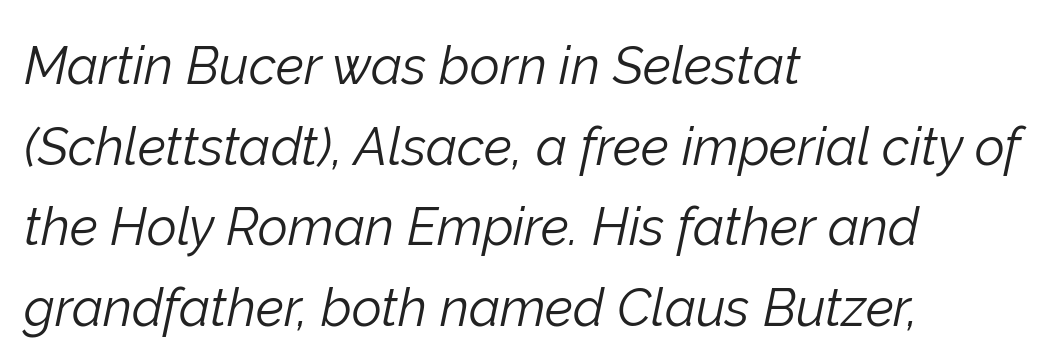
{"italic": "yes", "lean": "right", "slant_degrees": 12, "bold": "no", "weight": "light", "width": "normal", "stroke_contrast": "low", "x_height": "medium", "monospaced": "no", "underline": "no", "align": "left", "line_spacing": "normal", "line_spacing_ratio": 1.55, "letter_spacing": "normal", "letter_spacing_em": 0.0, "glyph_px": 52}
